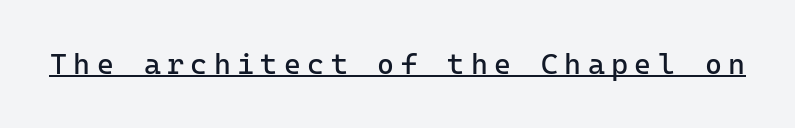
Q: Is the text bold? A: No.
Q: Is the text italic (slanted)? A: No, it is upright.
Q: Is the typeface a serif or a sans-serif typeface? A: Sans-serif.
Q: Is the text underlined? A: Yes.
Q: Is the spacing between letters normal or unusually wide? A: Unusually wide.
Q: Width (condensed, normal, or wide)? A: Normal.
Q: Stroke contrast? A: Low.
Q: x-height? A: Medium.
Q: Monospaced? A: Yes.
